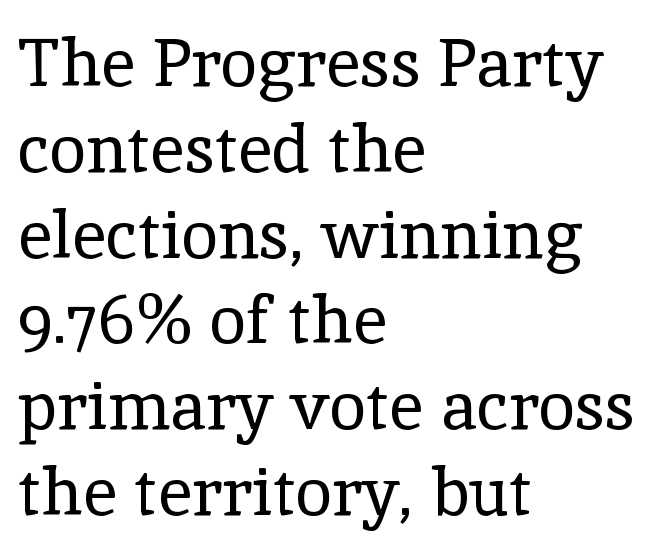
This sample uses plain, unmodified letter spacing. Teacher's note: observe the even left margin — that is flush-left alignment. The characters display serif detailing at their extremities. Quick note: not italic, upright. A normal amount of white space separates one row of letters from the next.
